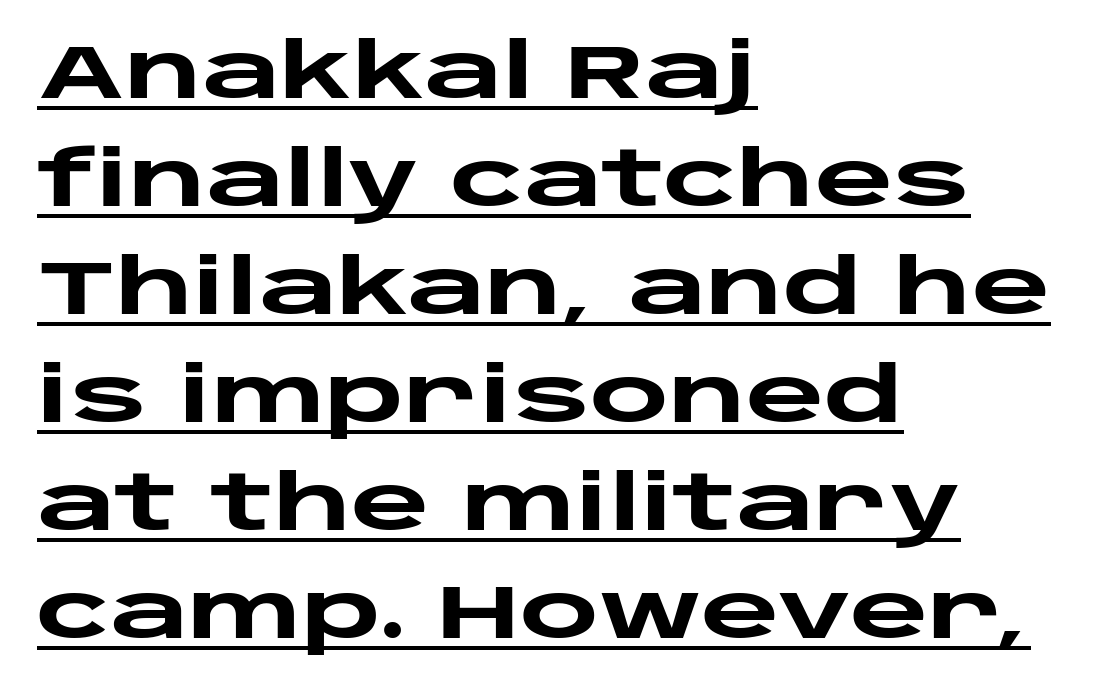
Q: Is the text bold? A: Yes.
Q: Is the text italic (slanted)? A: No, it is upright.
Q: Is the typeface a serif or a sans-serif typeface? A: Sans-serif.
Q: Is the text underlined? A: Yes.
Q: How is the paragraph aligned? A: Left-aligned.
Q: Is the spacing between letters normal or unusually wide? A: Normal.
Q: Is the spacing between lines tight, normal or loose? A: Normal.
Q: Width (condensed, normal, or wide)? A: Wide.
Q: Stroke contrast? A: Low.
Q: x-height? A: Large.
Q: Monospaced? A: No.
